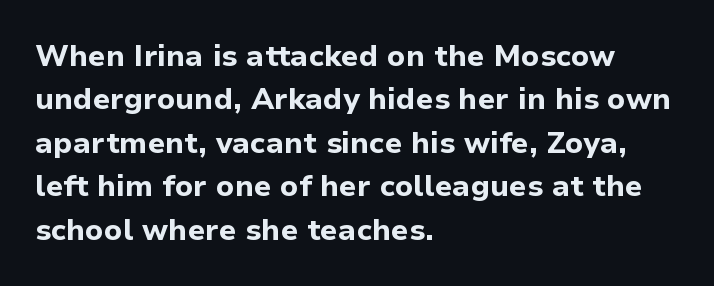
{"serif": "no", "italic": "no", "bold": "yes", "weight": "bold", "width": "normal", "stroke_contrast": "low", "x_height": "medium", "monospaced": "no", "underline": "no", "align": "left", "line_spacing": "normal", "line_spacing_ratio": 1.45, "letter_spacing": "normal", "letter_spacing_em": 0.0, "glyph_px": 30}
